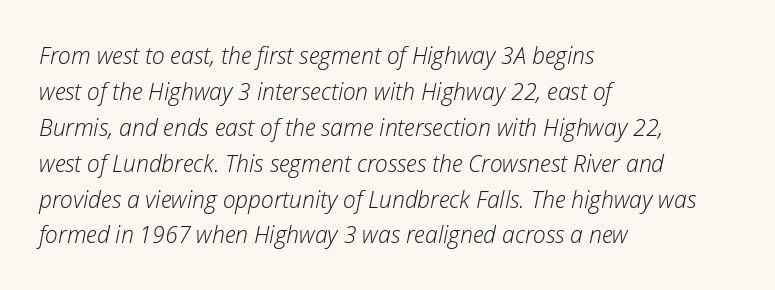
Successive baselines arrive at the customary interval. Only glyphs here, with clear space below each row. Weight: not bold — regular or lighter. The line texture is even and compact thanks to regular tracking. The paragraph has a hard left edge and a soft right edge. Slanted lettering throughout.
